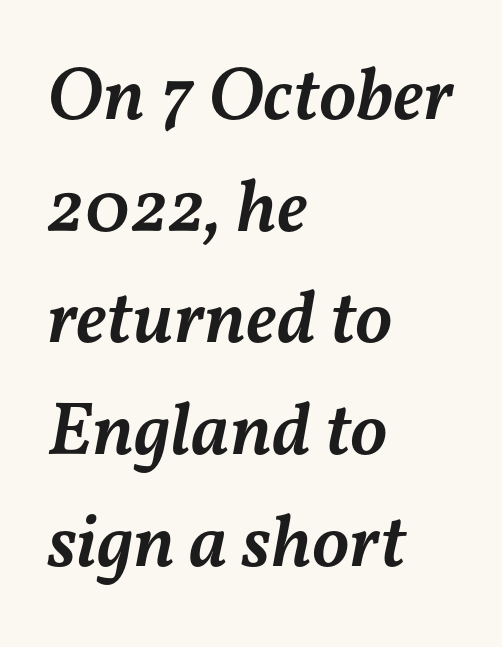
{"italic": "yes", "lean": "right", "slant_degrees": 11, "bold": "semi", "weight": "semibold", "width": "normal", "stroke_contrast": "medium", "x_height": "medium", "monospaced": "no", "underline": "no", "align": "left", "line_spacing": "normal", "line_spacing_ratio": 1.49, "letter_spacing": "normal", "letter_spacing_em": 0.0, "glyph_px": 75}
